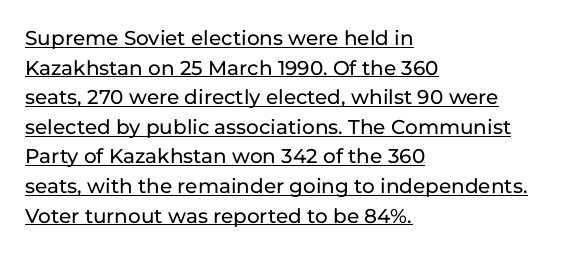
The passage shown stacks its lines at a standard gap. Nobody touched the tracking dial on this one. These characters rest on top of a visible drawn line. Italic? Not at all — the glyphs are vertical. In CSS terms this would be text-align: left.
